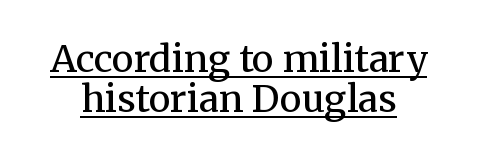
Q: Is the text bold? A: No.
Q: Is the text italic (slanted)? A: No, it is upright.
Q: Is the typeface a serif or a sans-serif typeface? A: Serif.
Q: Is the text underlined? A: Yes.
Q: Is the spacing between letters normal or unusually wide? A: Normal.
Q: Is the spacing between lines tight, normal or loose? A: Tight.
Q: Width (condensed, normal, or wide)? A: Normal.
Q: Stroke contrast? A: Medium.
Q: x-height? A: Medium.
Q: Monospaced? A: No.
